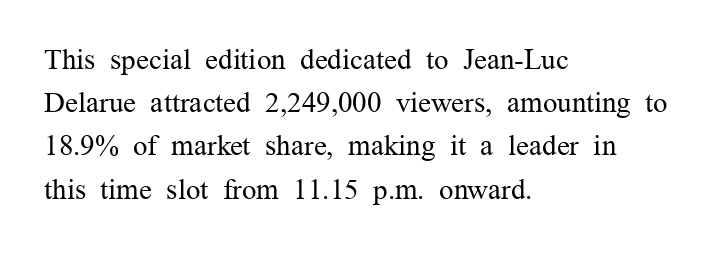
{"serif": "yes", "italic": "no", "bold": "no", "weight": "regular", "width": "normal", "stroke_contrast": "medium", "x_height": "medium", "monospaced": "no", "underline": "no", "align": "left", "line_spacing": "normal", "line_spacing_ratio": 1.49, "letter_spacing": "normal", "letter_spacing_em": 0.0, "glyph_px": 29}
